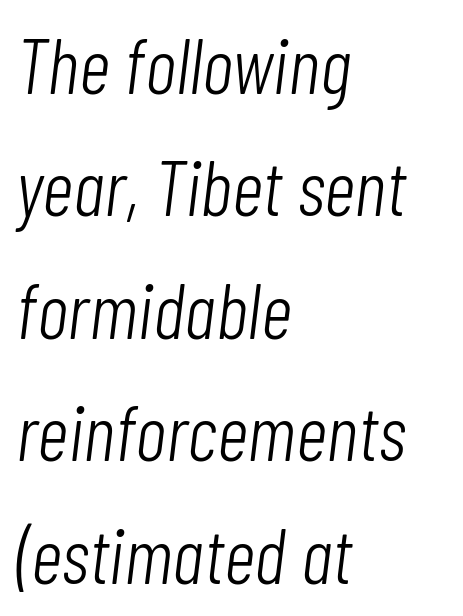
Q: Is the text bold? A: No.
Q: Is the text italic (slanted)? A: Yes, it leans right by about 7 degrees.
Q: Is the text underlined? A: No.
Q: How is the paragraph aligned? A: Left-aligned.
Q: Is the spacing between letters normal or unusually wide? A: Normal.
Q: Is the spacing between lines tight, normal or loose? A: Normal.
Q: Width (condensed, normal, or wide)? A: Condensed.
Q: Stroke contrast? A: Low.
Q: x-height? A: Medium.
Q: Monospaced? A: No.
